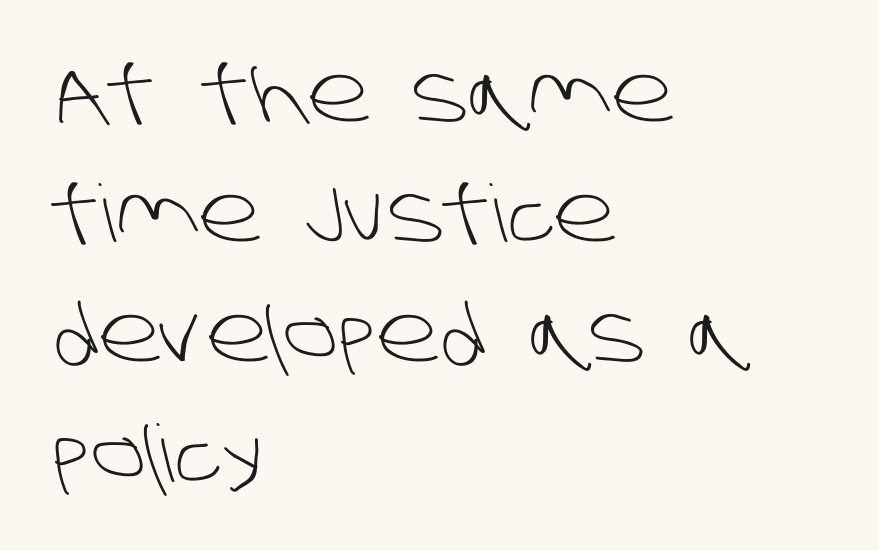
No chunkiness to these letters — they're not bold. Here the designer chose a conventional face with non-uniform glyph widths. Leading matches the norm, producing a regular column. Does the copy run flush right? No — it runs flush left.
